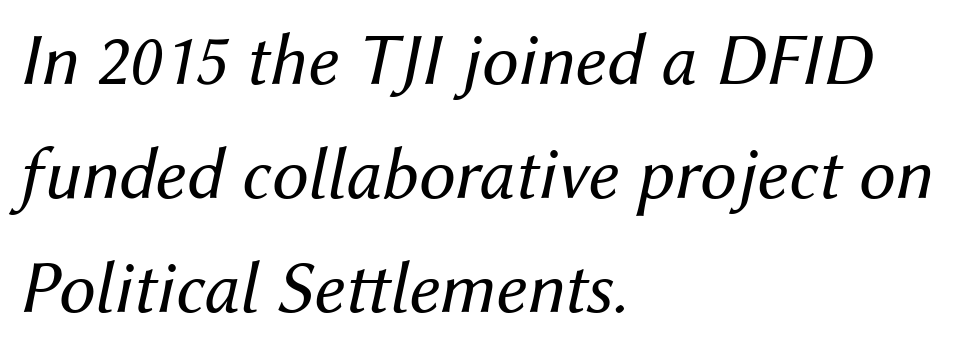
{"italic": "yes", "lean": "right", "slant_degrees": 12, "bold": "no", "weight": "regular", "width": "normal", "stroke_contrast": "medium", "x_height": "medium", "monospaced": "no", "underline": "no", "align": "left", "line_spacing": "normal", "line_spacing_ratio": 1.54, "letter_spacing": "normal", "letter_spacing_em": 0.0, "glyph_px": 74}
